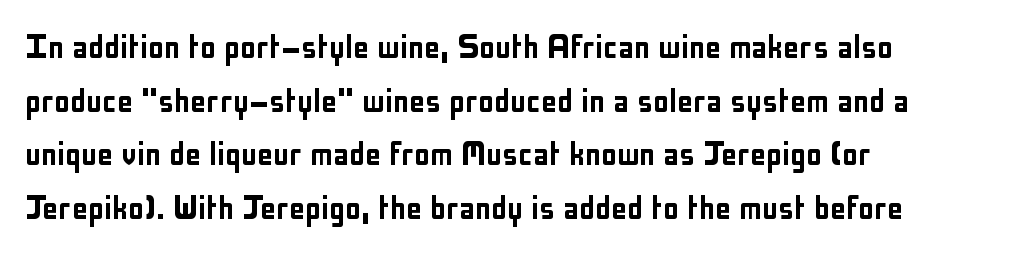
The letters sit at their default tracking, neither squeezed nor spread. Visually the block forms a straight wall on the left and a jagged coastline on the right. Quick note: interline space is typical. Look at the bottom of the vertical strokes: they stop flat, with no serifs.
